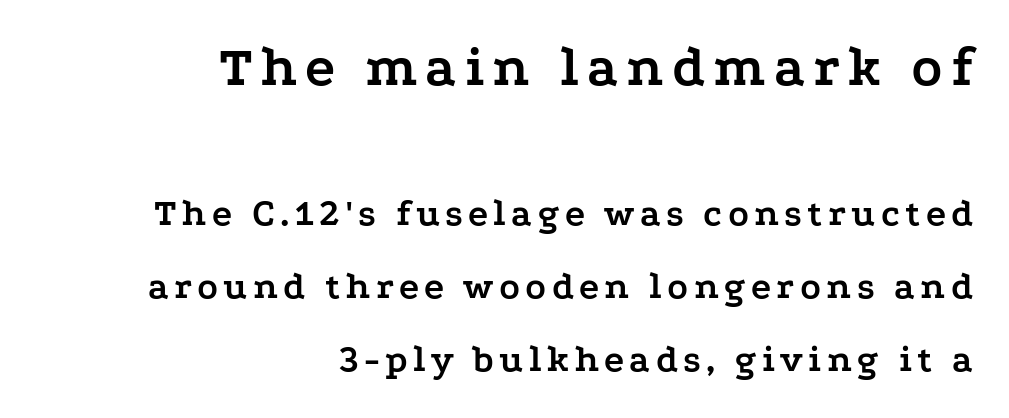
Of the two passages, the one on top uses the larger point size. Emphasis by weight is at full strength: bold. Which margin do the lines hug? The right one — the left edge is uneven. The rendering uses a large line-height, opening up the rows. Type without underlining. Ordinary non-slanted type is in use.
